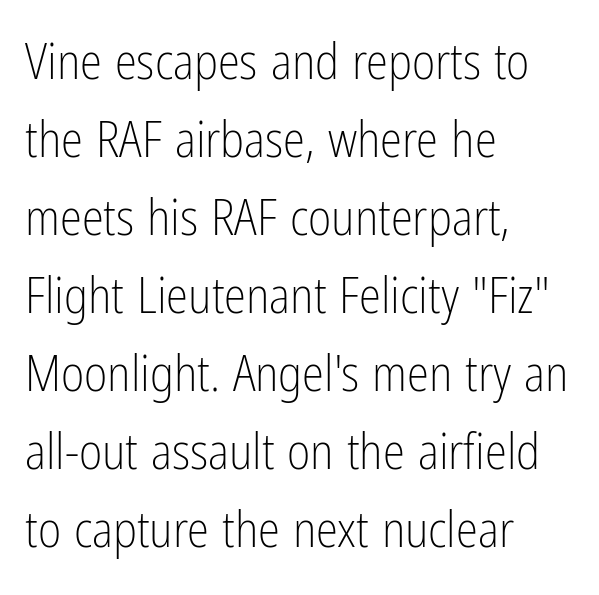
Successive baselines arrive at the customary interval. This sample uses plain, unmodified letter spacing. Classification — sans serif. Style check: upright. Ink coverage per letter is moderate at most.
